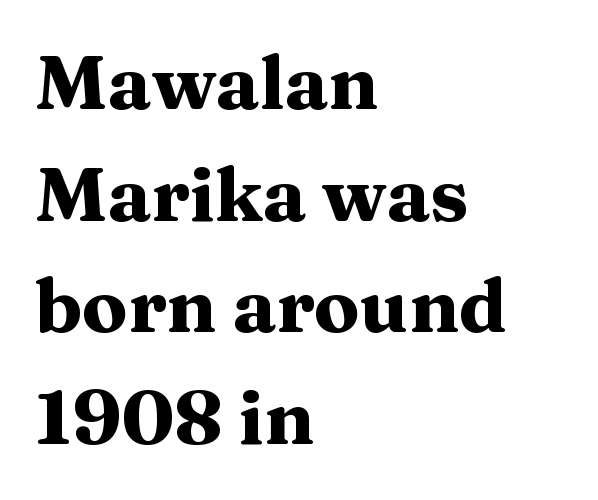
The image shows 75 px heavy, wide serif type, upright; set left-aligned, normal line spacing (1.49x), normal letter spacing, not underlined; medium stroke contrast and a medium x-height.
